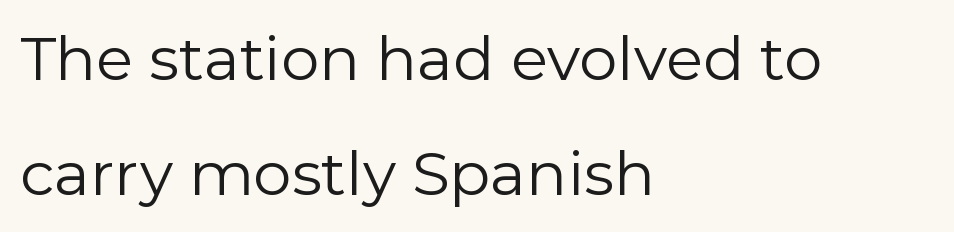
Q: Is the text bold? A: No.
Q: Is the text italic (slanted)? A: No, it is upright.
Q: Is the typeface a serif or a sans-serif typeface? A: Sans-serif.
Q: Is the text underlined? A: No.
Q: How is the paragraph aligned? A: Left-aligned.
Q: Is the spacing between letters normal or unusually wide? A: Normal.
Q: Width (condensed, normal, or wide)? A: Normal.
Q: Stroke contrast? A: Low.
Q: x-height? A: Medium.
Q: Monospaced? A: No.
